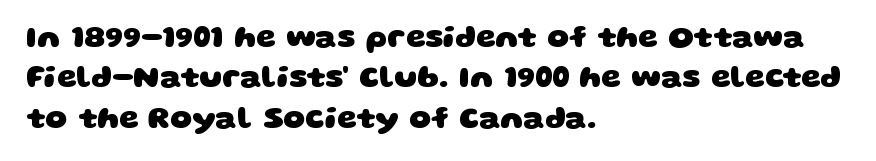
Q: Is the text bold? A: Yes.
Q: Is the typeface a serif or a sans-serif typeface? A: Sans-serif.
Q: Is the text underlined? A: No.
Q: How is the paragraph aligned? A: Left-aligned.
Q: Is the spacing between letters normal or unusually wide? A: Normal.
Q: Is the spacing between lines tight, normal or loose? A: Normal.
Q: Width (condensed, normal, or wide)? A: Wide.
Q: Stroke contrast? A: Low.
Q: x-height? A: Large.
Q: Monospaced? A: No.
